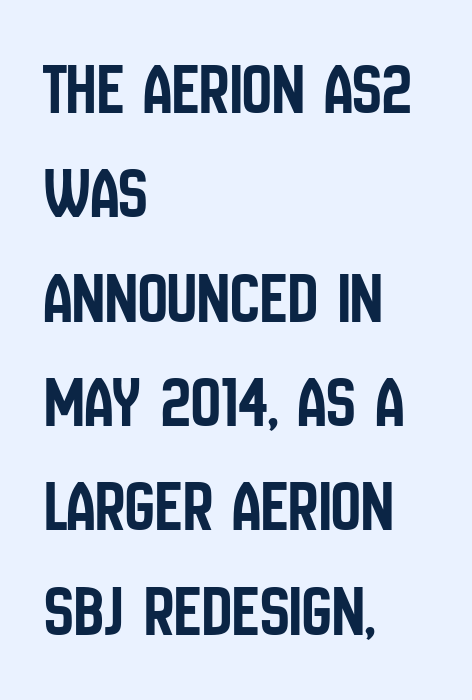
No extra tracking has been applied to these lines. This is sans-serif lettering, the kind often seen on screens and signage. The face used here is proportionally spaced, like ordinary book or web type. Compared with typical paragraphs, the rows here are spaced about the same. Just letters on the line, the space beneath them empty. The typography opts for an upright posture over an oblique one.
